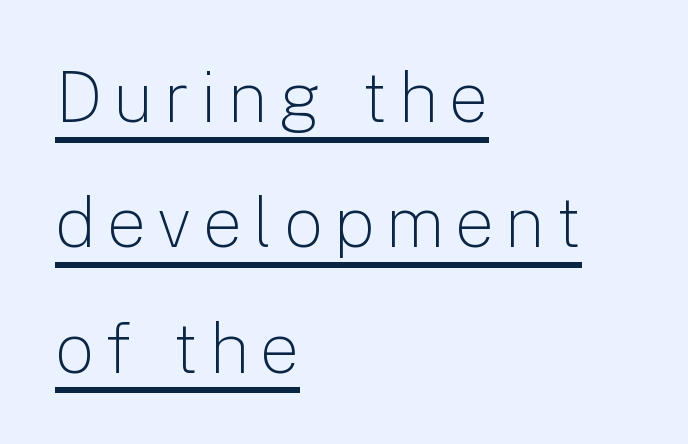
{"serif": "no", "italic": "no", "bold": "no", "weight": "light", "width": "normal", "stroke_contrast": "low", "x_height": "medium", "monospaced": "no", "underline": "yes", "align": "left", "line_spacing_ratio": 1.79, "glyph_px": 70}
